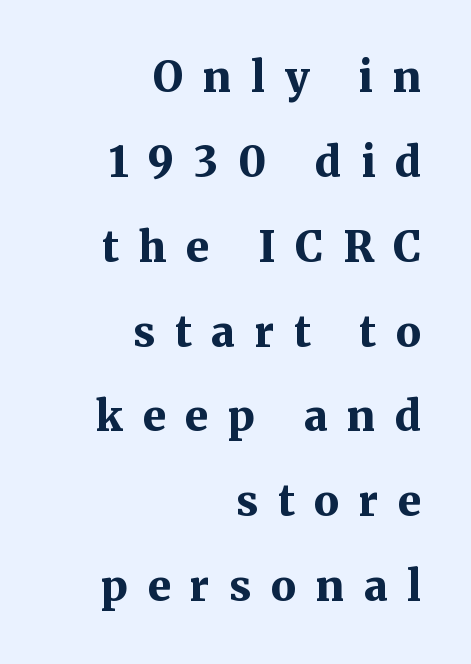
Spacing verdict: proportional, widths tailored to each character. The lettering holds an erect, upright posture throughout. Students, note that the glyphs here are deliberately spaced far apart. The font is running at its bold setting. Compared with a flush-left layout, this one pins lines to the opposite, right side.
